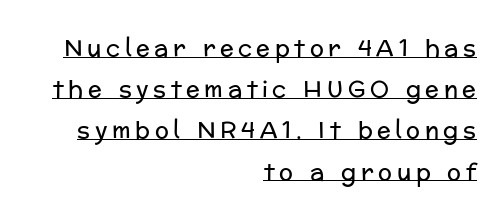
The image shows 23 px text type, upright; set right-aligned, line spacing 1.79x, unusually wide letter spacing (+0.2 em), underlined.
